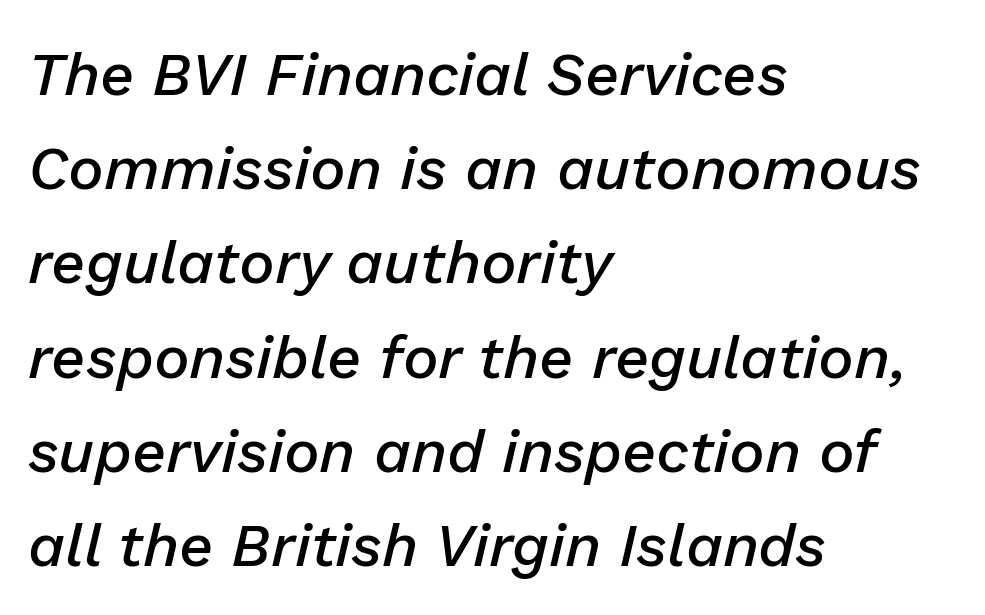
Q: Is the text bold? A: Semi-bold.
Q: Is the text italic (slanted)? A: Yes, it leans right by about 13 degrees.
Q: Is the text underlined? A: No.
Q: How is the paragraph aligned? A: Left-aligned.
Q: Is the spacing between letters normal or unusually wide? A: Normal.
Q: Is the spacing between lines tight, normal or loose? A: Normal.
Q: Width (condensed, normal, or wide)? A: Normal.
Q: Stroke contrast? A: Low.
Q: x-height? A: Medium.
Q: Monospaced? A: No.
